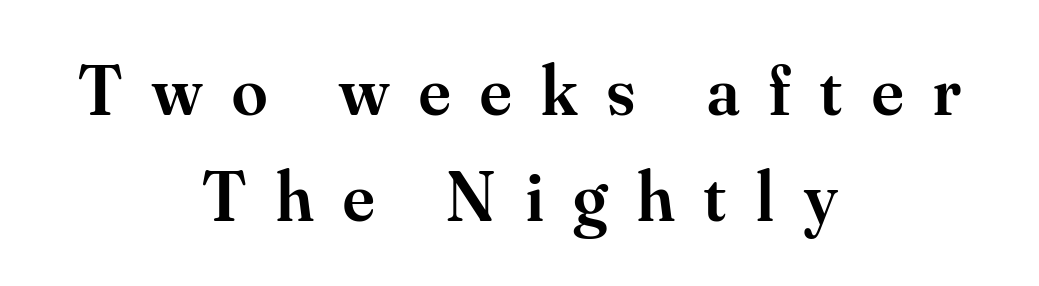
{"serif": "yes", "italic": "no", "bold": "semi", "weight": "semibold", "width": "normal", "stroke_contrast": "medium", "x_height": "small", "monospaced": "no", "underline": "no", "align": "center", "line_spacing": "normal", "line_spacing_ratio": 1.5, "letter_spacing": "wide", "letter_spacing_em": 0.42, "glyph_px": 71}
